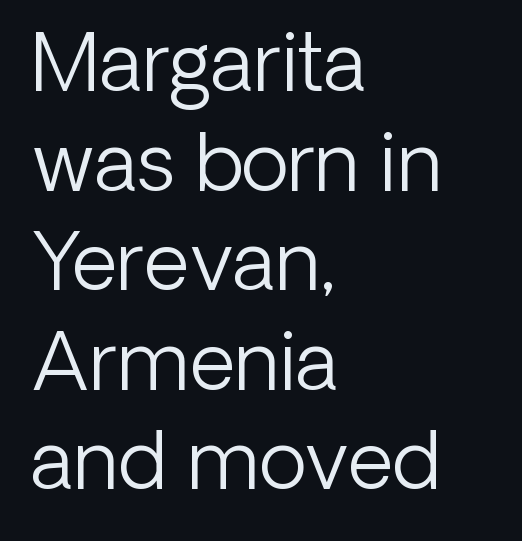
{"serif": "no", "italic": "no", "bold": "no", "weight": "light", "width": "normal", "stroke_contrast": "low", "x_height": "medium", "monospaced": "no", "underline": "no", "align": "left", "line_spacing": "normal", "line_spacing_ratio": 1.26, "letter_spacing": "normal", "letter_spacing_em": 0.0, "glyph_px": 79}
